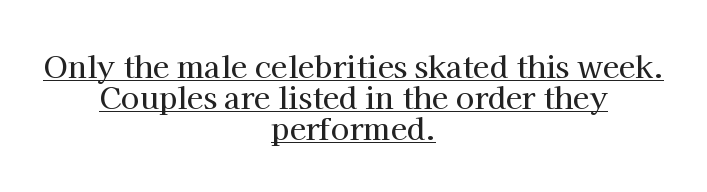
Proportional: the letters do not fall into vertical columns. You can tell from the footed stems that serif type was used. The line texture is even and compact thanks to regular tracking. The words here are underlined. Rows of type sit shoulder to shoulder in the vertical direction.
